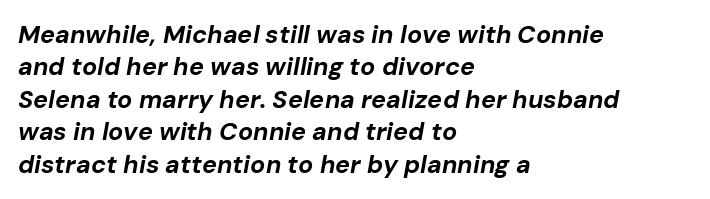
The typography opts for an oblique posture over an upright one. What stands out about the letter spacing? Nothing — it is the standard amount. The sample has been set heavy, in full bold. The designer left line spacing at the default. The space directly below the letters is spotless. If you drew a ruler down the left edge, every line would touch it.
